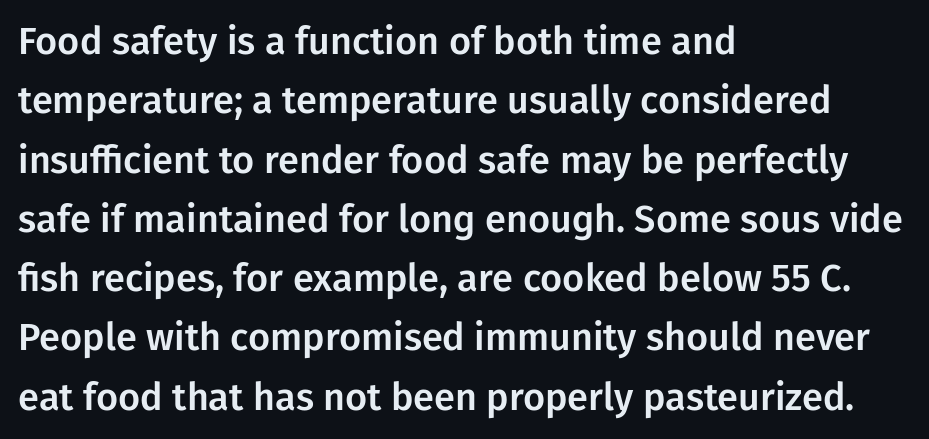
The image shows 38 px sans-serif type, upright; set left-aligned, normal line spacing (1.56x), normal letter spacing, not underlined; low stroke contrast and a medium x-height.
